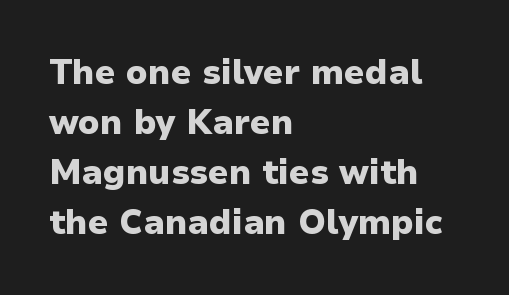
{"serif": "no", "italic": "no", "bold": "yes", "weight": "heavy", "width": "normal", "stroke_contrast": "low", "x_height": "medium", "monospaced": "no", "underline": "no", "align": "left", "line_spacing": "normal", "line_spacing_ratio": 1.47, "letter_spacing": "normal", "letter_spacing_em": 0.0, "glyph_px": 34}
